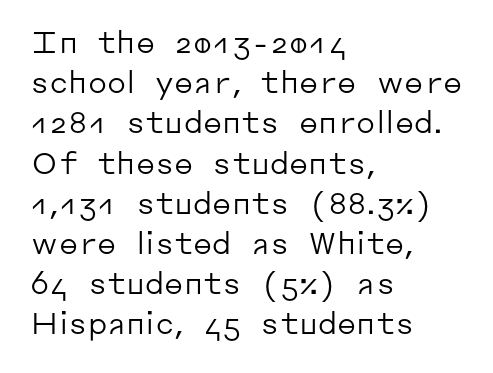
Is the block centered? No — it sits flush against the left margin. Beneath every word, the page is bare. Grotesque or geometric, the face here clearly has no serifs. Look at the tracking — it's just the regular setting, nothing added. Line spacing here is normal. Here the designer chose a conventional face with non-uniform glyph widths.
